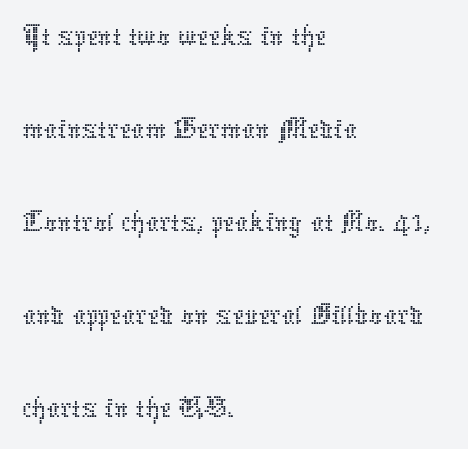
Q: Is the text bold? A: No.
Q: Is the text italic (slanted)? A: No, it is upright.
Q: Is the text underlined? A: No.
Q: How is the paragraph aligned? A: Left-aligned.
Q: Is the spacing between letters normal or unusually wide? A: Normal.
Q: Is the spacing between lines tight, normal or loose? A: Normal.
Q: Width (condensed, normal, or wide)? A: Normal.
Q: Stroke contrast? A: Low.
Q: x-height? A: Medium.
Q: Monospaced? A: No.
